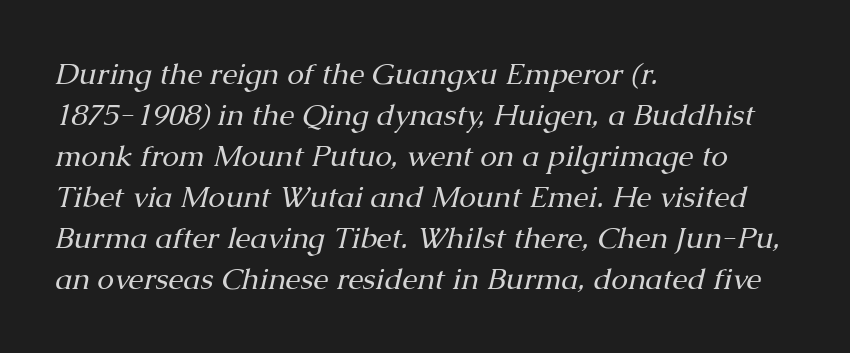
The leading is moderate, giving the passage an even texture. Nobody touched the tracking dial on this one. Visually the block forms a straight wall on the left and a jagged coastline on the right. No letter is thick-stroked: the sample isn't bold. Each row of text sits above clean, open space. Small tapered or slab feet sit at the stroke ends, so this counts as serif.
